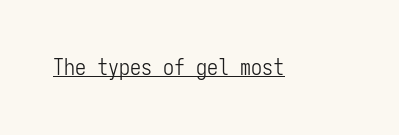
Q: Is the text bold? A: No.
Q: Is the text italic (slanted)? A: No, it is upright.
Q: Is the text underlined? A: Yes.
Q: Is the spacing between letters normal or unusually wide? A: Normal.
